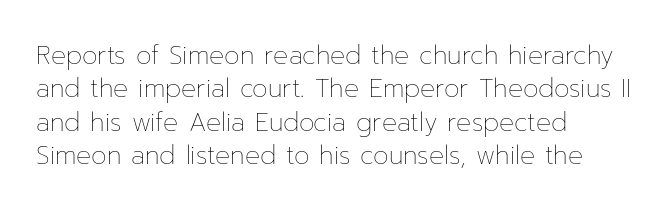
{"italic": "no", "bold": "no", "underline": "no", "align": "left", "line_spacing": "normal", "line_spacing_ratio": 1.34, "letter_spacing": "normal", "letter_spacing_em": 0.0, "glyph_px": 25}
